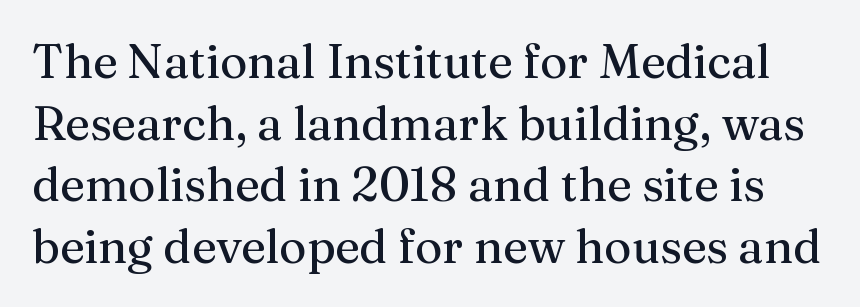
{"serif": "yes", "italic": "no", "width": "normal", "stroke_contrast": "medium", "x_height": "medium", "monospaced": "no", "underline": "no", "line_spacing": "normal", "line_spacing_ratio": 1.31, "letter_spacing": "normal", "letter_spacing_em": 0.0, "glyph_px": 47}
